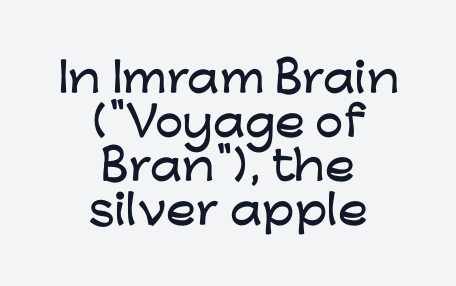
Think of a printed novel: that variable character pitch is what you see here. Closely set lines give the paragraph a compact silhouette. Does the lettering tilt? It doesn't — this is upright. What stands out about the letter spacing? Nothing — it is the standard amount. One-word summary of the alignment: center.
